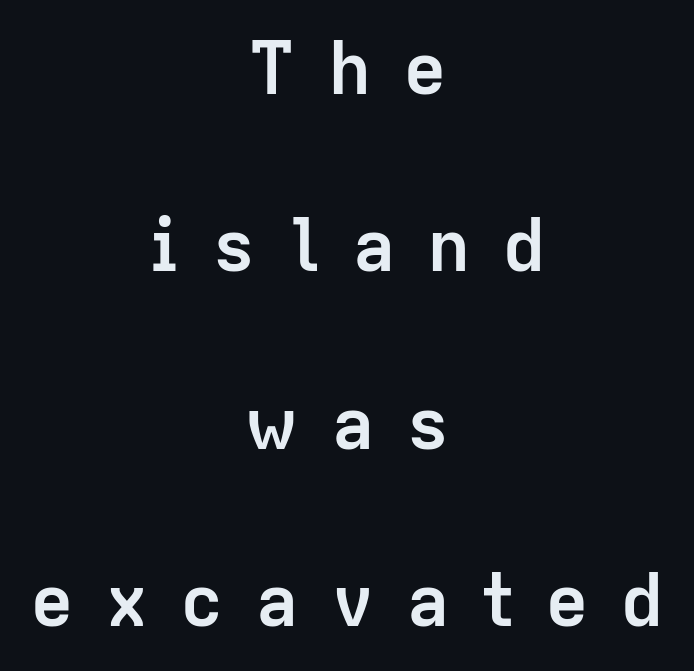
The image shows 73 px semibold sans-serif type, upright; set centered, loose line spacing (2.43x), unusually wide letter spacing (+0.43 em), not underlined; low stroke contrast and a medium x-height.
